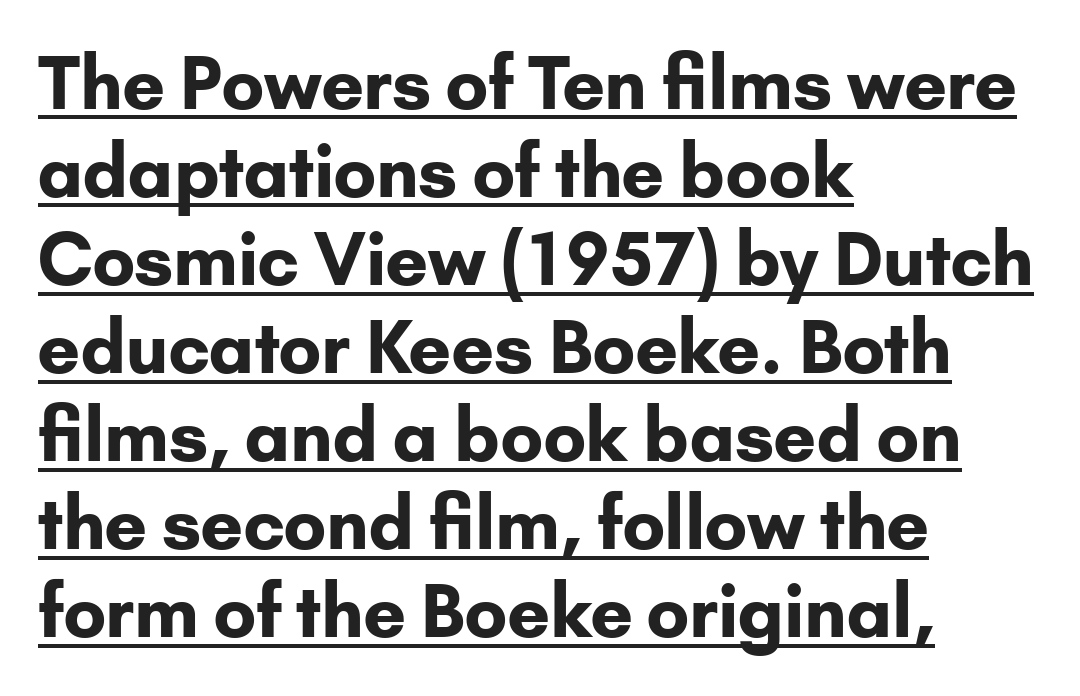
The image shows 71 px bold sans-serif type, upright; set left-aligned, line spacing 1.24x, normal letter spacing, underlined; low stroke contrast and a small x-height.
